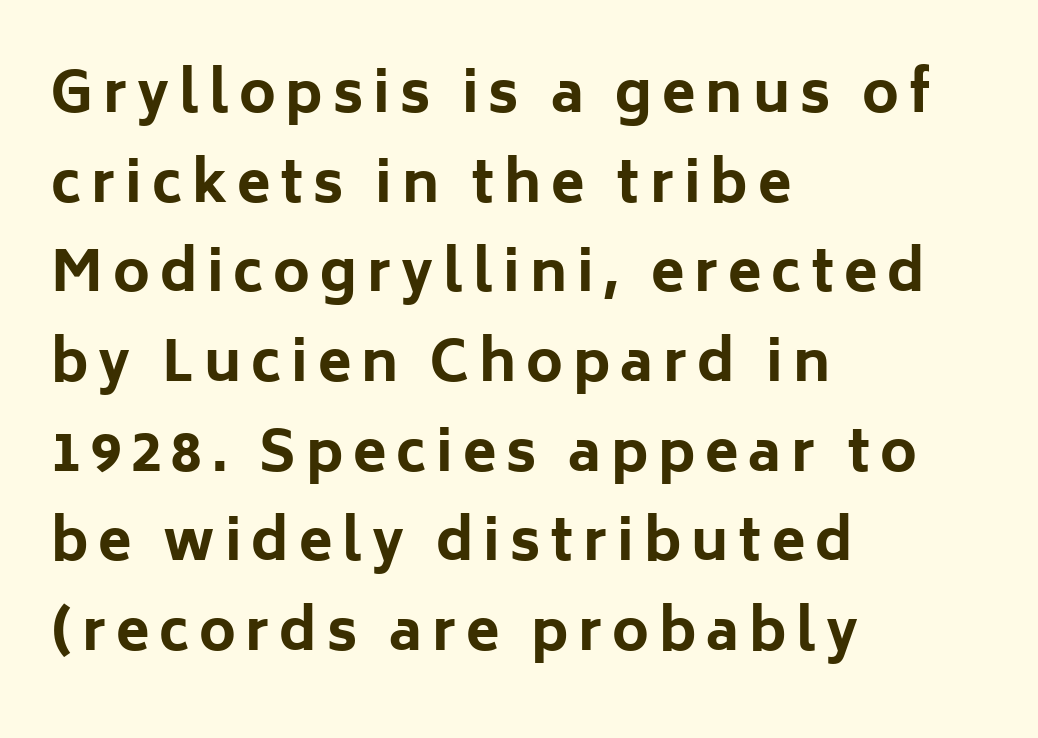
Q: Is the text bold? A: Yes.
Q: Is the text italic (slanted)? A: No, it is upright.
Q: Is the typeface a serif or a sans-serif typeface? A: Sans-serif.
Q: Is the text underlined? A: No.
Q: How is the paragraph aligned? A: Left-aligned.
Q: Is the spacing between lines tight, normal or loose? A: Normal.
Q: Width (condensed, normal, or wide)? A: Normal.
Q: Stroke contrast? A: Low.
Q: x-height? A: Medium.
Q: Monospaced? A: No.
